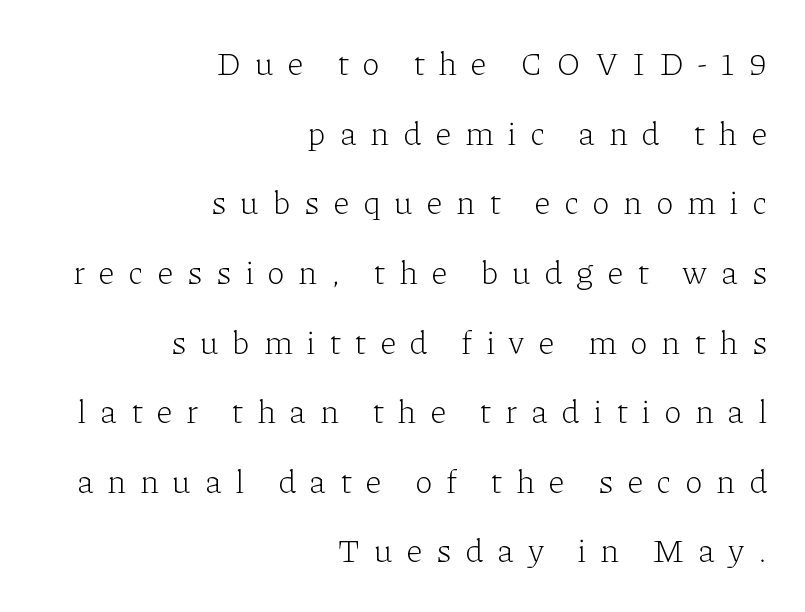
Q: Is the text bold? A: No.
Q: Is the text italic (slanted)? A: No, it is upright.
Q: Is the typeface a serif or a sans-serif typeface? A: Serif.
Q: Is the text underlined? A: No.
Q: How is the paragraph aligned? A: Right-aligned.
Q: Is the spacing between letters normal or unusually wide? A: Unusually wide.
Q: Is the spacing between lines tight, normal or loose? A: Loose.
Q: Width (condensed, normal, or wide)? A: Normal.
Q: Stroke contrast? A: Low.
Q: x-height? A: Medium.
Q: Monospaced? A: No.
